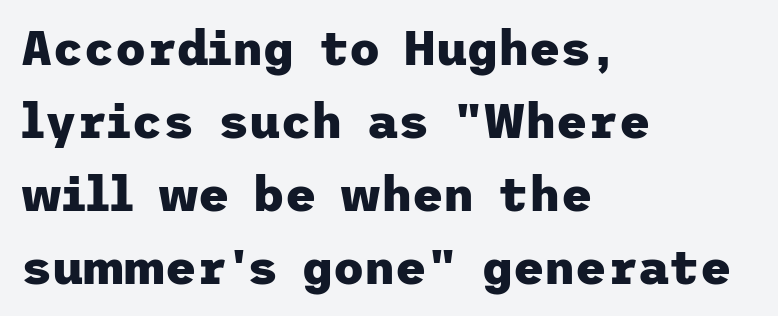
The image shows 48 px heavy sans-serif type, upright; set left-aligned, normal line spacing (1.52x), normal letter spacing, not underlined; low stroke contrast and a medium x-height.
